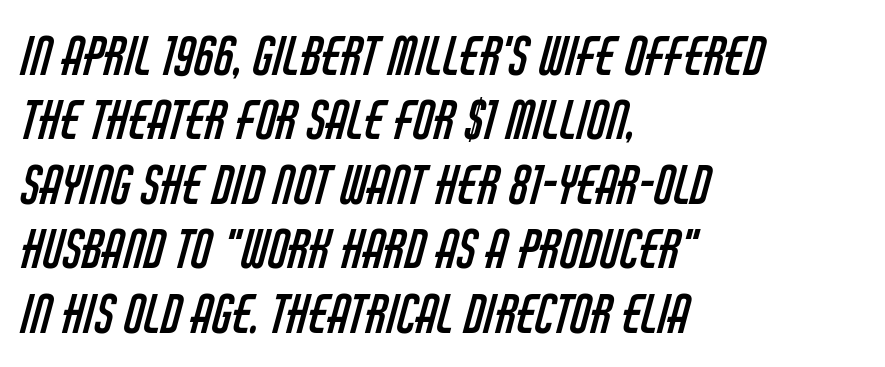
Q: Is the text bold? A: No.
Q: Is the typeface a serif or a sans-serif typeface? A: Sans-serif.
Q: Is the text underlined? A: No.
Q: How is the paragraph aligned? A: Left-aligned.
Q: Is the spacing between letters normal or unusually wide? A: Normal.
Q: Width (condensed, normal, or wide)? A: Condensed.
Q: Stroke contrast? A: Low.
Q: x-height? A: Large.
Q: Monospaced? A: No.
